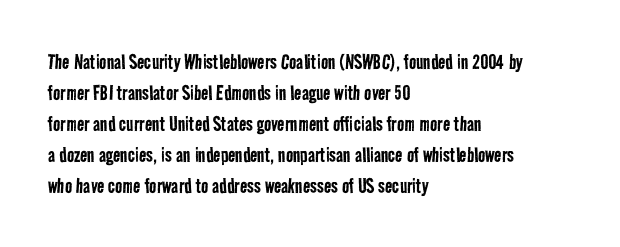
The image shows 24 px text type; set left-aligned, normal line spacing (1.29x), normal letter spacing, not underlined.
